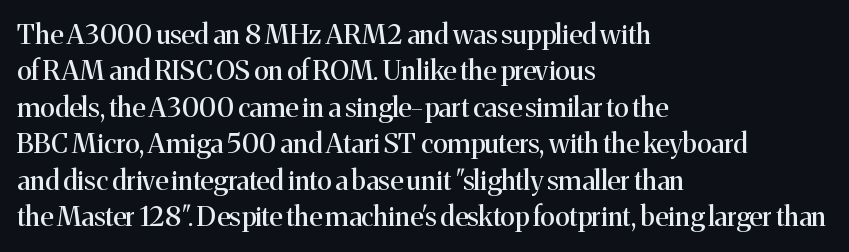
The image shows 27 px text type, upright; set left-aligned, normal line spacing (1.35x), normal letter spacing, not underlined.
